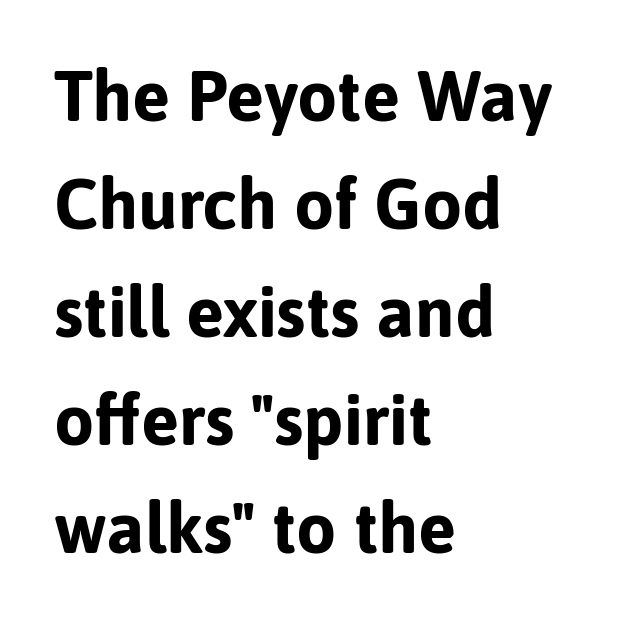
The image shows 71 px bold sans-serif type, upright; set left-aligned, normal line spacing (1.52x), normal letter spacing, not underlined; low stroke contrast and a medium x-height.
